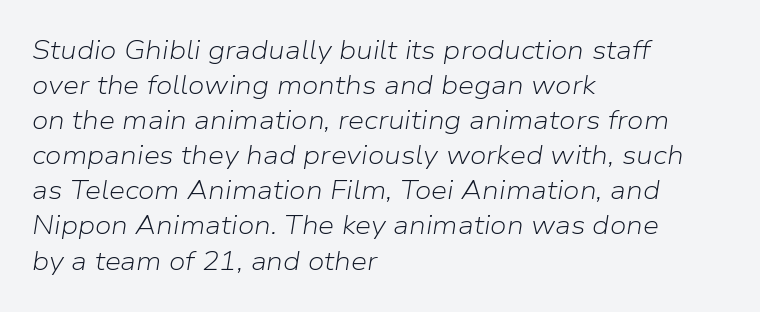
{"italic": "yes", "lean": "right", "slant_degrees": 9, "bold": "no", "underline": "no", "align": "left", "line_spacing": "normal", "line_spacing_ratio": 1.35, "letter_spacing": "normal", "letter_spacing_em": 0.0, "glyph_px": 26}
